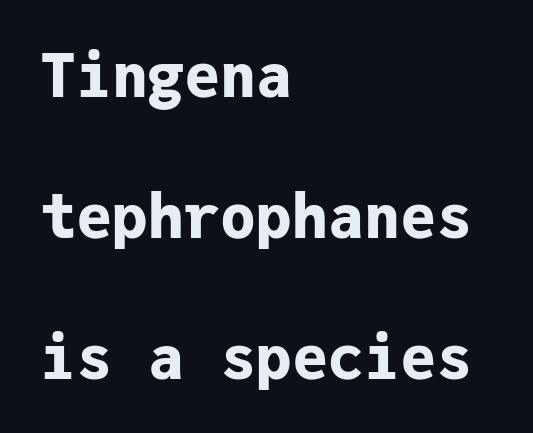
The image shows 60 px bold sans-serif type, upright, monospaced; set left-aligned, loose line spacing (2.35x), normal letter spacing, not underlined; low stroke contrast and a medium x-height.
